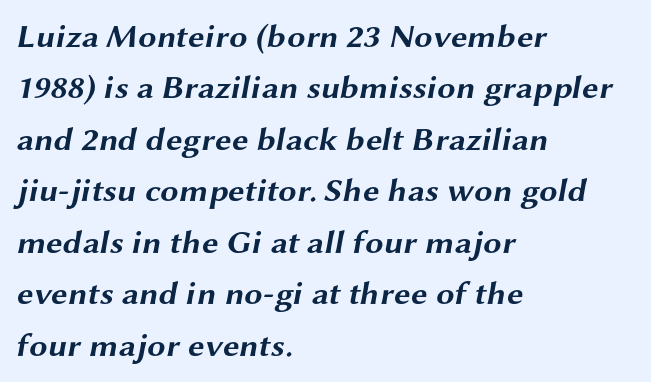
{"serif": "no", "bold": "yes", "weight": "bold", "width": "wide", "stroke_contrast": "medium", "x_height": "medium", "monospaced": "no", "underline": "no", "align": "left", "line_spacing": "normal", "line_spacing_ratio": 1.56, "letter_spacing": "normal", "letter_spacing_em": 0.0, "glyph_px": 33}
